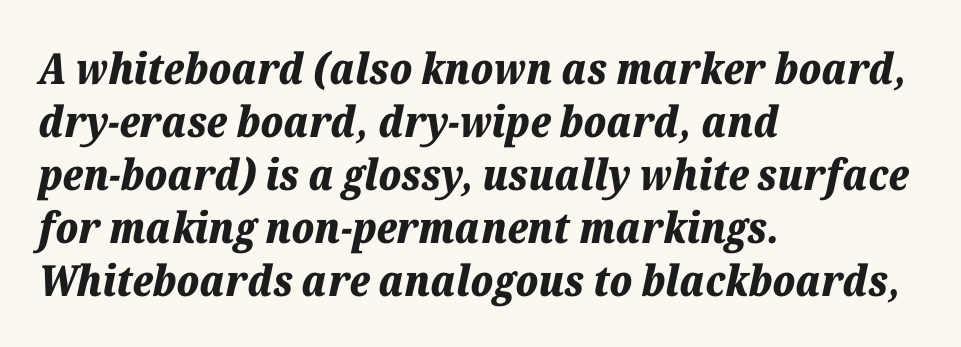
The image shows 43 px bold type, italic (leaning right); set left-aligned, line spacing 1.23x, normal letter spacing, not underlined; low stroke contrast and a medium x-height.
